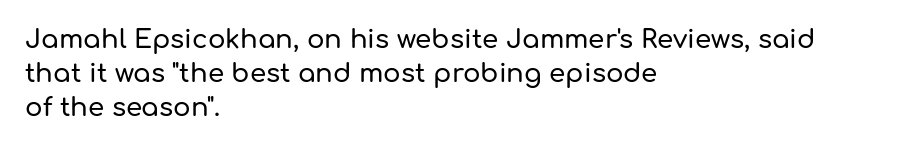
{"italic": "no", "underline": "no", "align": "left", "line_spacing": "normal", "line_spacing_ratio": 1.3, "letter_spacing": "normal", "letter_spacing_em": 0.0, "glyph_px": 26}
